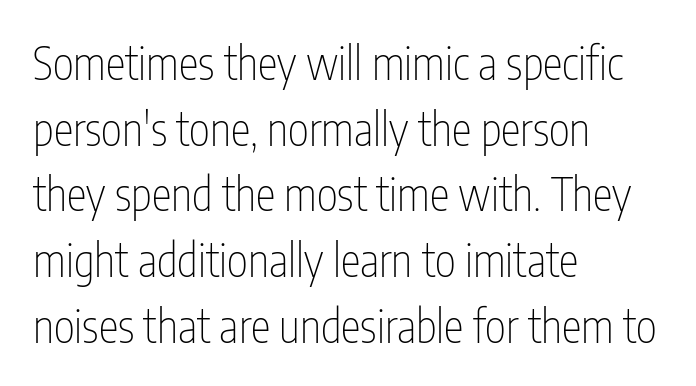
Q: Is the text bold? A: No.
Q: Is the text italic (slanted)? A: No, it is upright.
Q: Is the typeface a serif or a sans-serif typeface? A: Sans-serif.
Q: Is the text underlined? A: No.
Q: How is the paragraph aligned? A: Left-aligned.
Q: Is the spacing between letters normal or unusually wide? A: Normal.
Q: Is the spacing between lines tight, normal or loose? A: Normal.
Q: Width (condensed, normal, or wide)? A: Condensed.
Q: Stroke contrast? A: Low.
Q: x-height? A: Medium.
Q: Monospaced? A: No.
